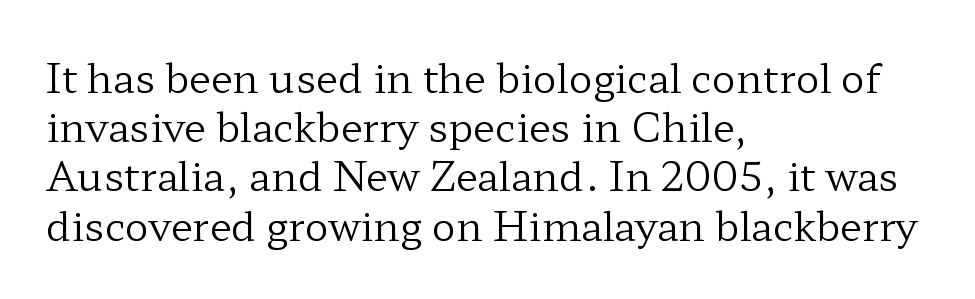
You could not count columns in this text — the font is proportionally spaced. Yep, those are serifs on the letters. The ragged edge is on the right, which tells us the setting is flush left. The font sits on the lighter half of the weight spectrum, regular included. A bare baseline throughout the passage.
